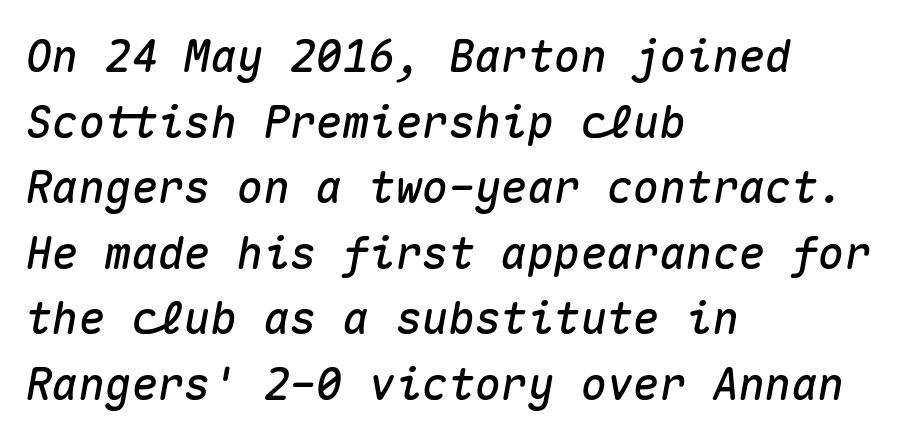
The image shows 44 px text type, italic (leaning right), monospaced; set left-aligned, normal line spacing (1.49x), normal letter spacing, not underlined; medium stroke contrast and a medium x-height.
